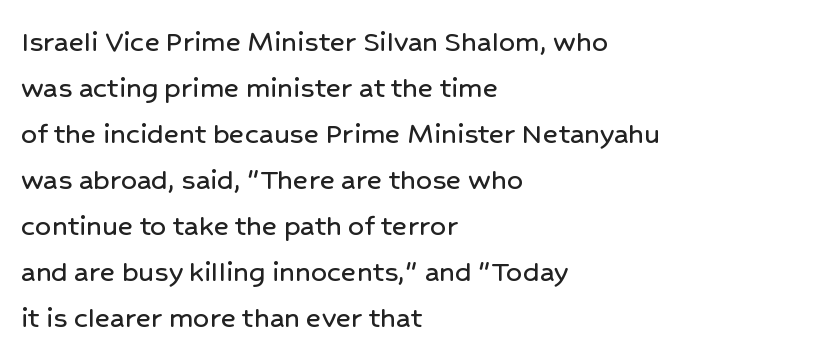
Q: Is the text italic (slanted)? A: No, it is upright.
Q: Is the typeface a serif or a sans-serif typeface? A: Sans-serif.
Q: Is the text underlined? A: No.
Q: How is the paragraph aligned? A: Left-aligned.
Q: Is the spacing between letters normal or unusually wide? A: Normal.
Q: Is the spacing between lines tight, normal or loose? A: Normal.
Q: Width (condensed, normal, or wide)? A: Normal.
Q: Stroke contrast? A: Low.
Q: x-height? A: Medium.
Q: Monospaced? A: No.
